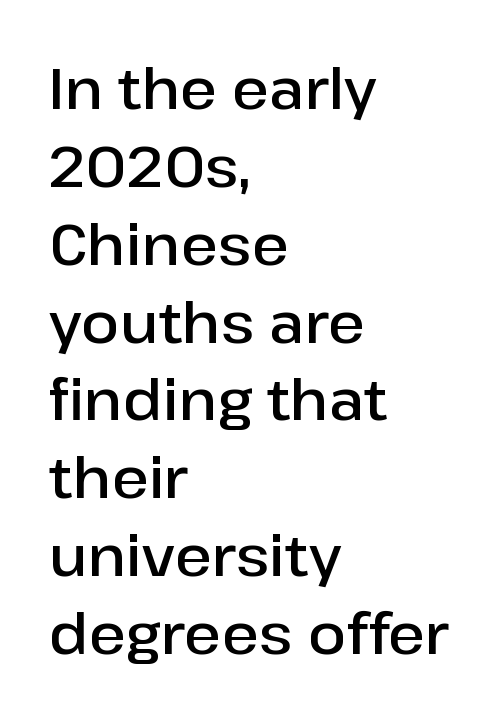
{"serif": "no", "italic": "no", "bold": "semi", "weight": "semibold", "width": "normal", "stroke_contrast": "low", "x_height": "medium", "monospaced": "no", "underline": "no", "align": "left", "line_spacing": "normal", "line_spacing_ratio": 1.39, "letter_spacing": "normal", "letter_spacing_em": 0.0, "glyph_px": 56}
